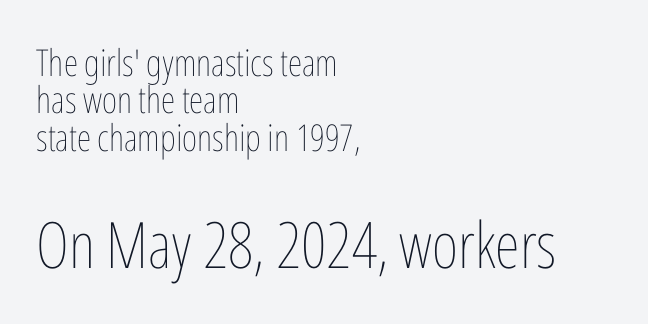
No heavy texture on the line: the type isn't bold. The passage shown is typed in a proportional face where columns would drift. The type sits square on the baseline with zero lean. These lines stack with their left ends in a neat column.
